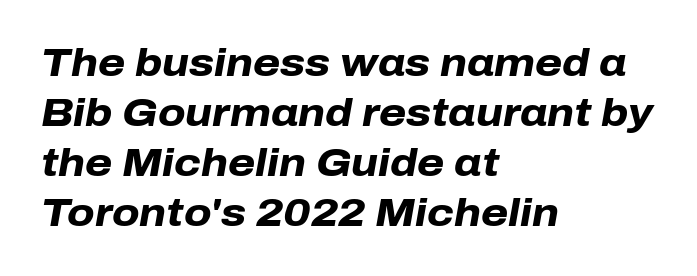
Q: Is the text bold? A: Yes.
Q: Is the text italic (slanted)? A: Yes, it leans right by about 10 degrees.
Q: Is the text underlined? A: No.
Q: How is the paragraph aligned? A: Left-aligned.
Q: Is the spacing between letters normal or unusually wide? A: Normal.
Q: Is the spacing between lines tight, normal or loose? A: Normal.
Q: Width (condensed, normal, or wide)? A: Normal.
Q: Stroke contrast? A: Low.
Q: x-height? A: Medium.
Q: Monospaced? A: No.
